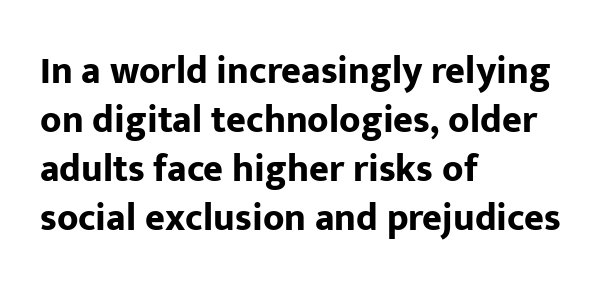
The image shows 38 px bold sans-serif type, upright; set left-aligned, normal line spacing (1.29x), normal letter spacing, not underlined; low stroke contrast and a medium x-height.
